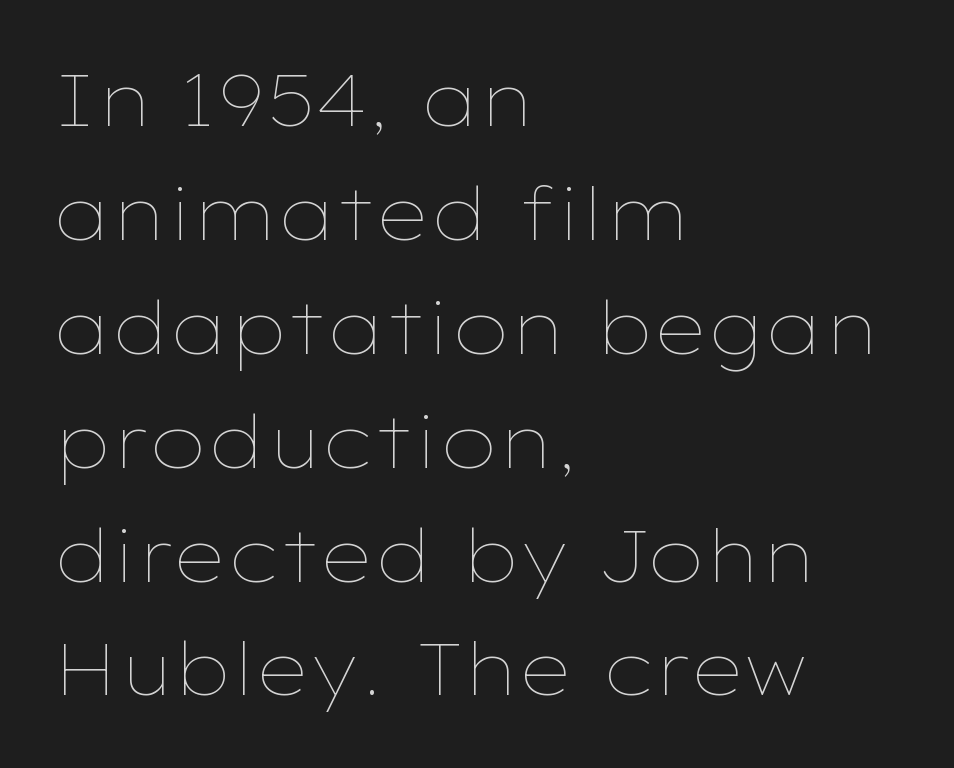
{"italic": "no", "bold": "no", "weight": "thin", "width": "wide", "stroke_contrast": "low", "x_height": "medium", "monospaced": "no", "underline": "no", "align": "left", "line_spacing": "normal", "line_spacing_ratio": 1.56, "letter_spacing": "normal", "letter_spacing_em": 0.0, "glyph_px": 73}
